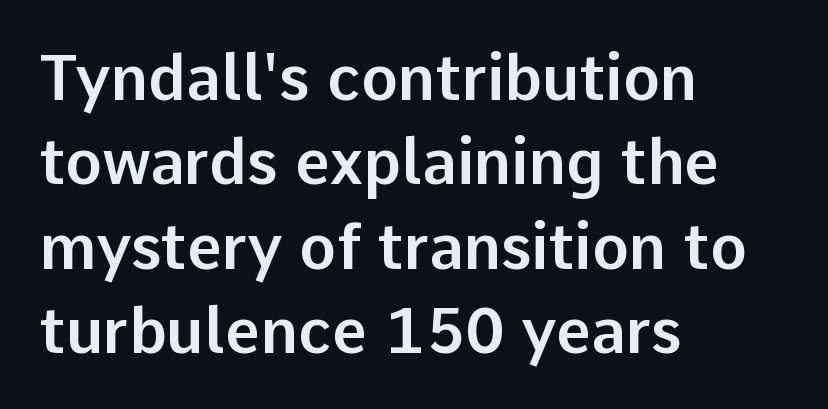
Honestly, the letter spacing is just normal — you wouldn't notice it. The font family rendered here belongs to the sans-serif group. Has an underline been added? It has not. Upright lettering throughout. The block of text has a typical density, with ordinary space between rows. These lines are rendered in a variable-pitch font.
